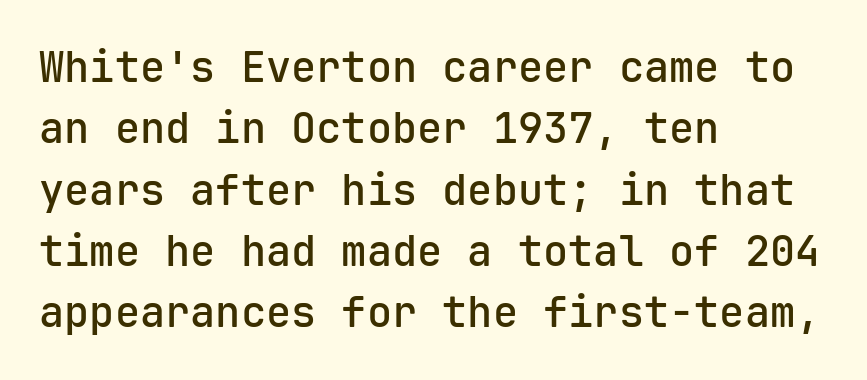
Q: Is the text bold? A: Semi-bold.
Q: Is the text italic (slanted)? A: No, it is upright.
Q: Is the typeface a serif or a sans-serif typeface? A: Sans-serif.
Q: Is the text underlined? A: No.
Q: How is the paragraph aligned? A: Left-aligned.
Q: Is the spacing between letters normal or unusually wide? A: Normal.
Q: Is the spacing between lines tight, normal or loose? A: Normal.
Q: Width (condensed, normal, or wide)? A: Normal.
Q: Stroke contrast? A: Low.
Q: x-height? A: Medium.
Q: Monospaced? A: Yes.
